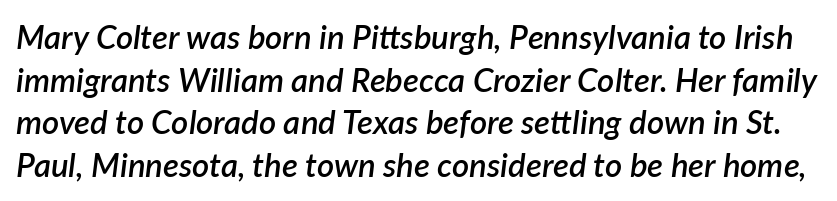
The image shows 33 px semibold type, italic (leaning right); set normal line spacing (1.29x), normal letter spacing, not underlined; low stroke contrast and a medium x-height.
